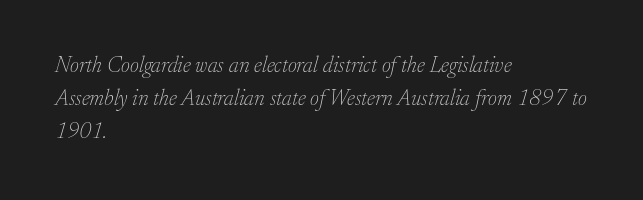
{"italic": "yes", "lean": "right", "slant_degrees": 17, "bold": "no", "underline": "no", "align": "left", "line_spacing": "normal", "line_spacing_ratio": 1.51, "letter_spacing": "normal", "letter_spacing_em": 0.0, "glyph_px": 22}
